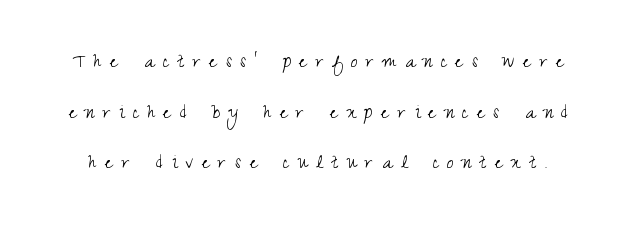
The image shows 23 px text type, upright; set loose line spacing (2.2x), unusually wide letter spacing (+0.37 em), not underlined.
